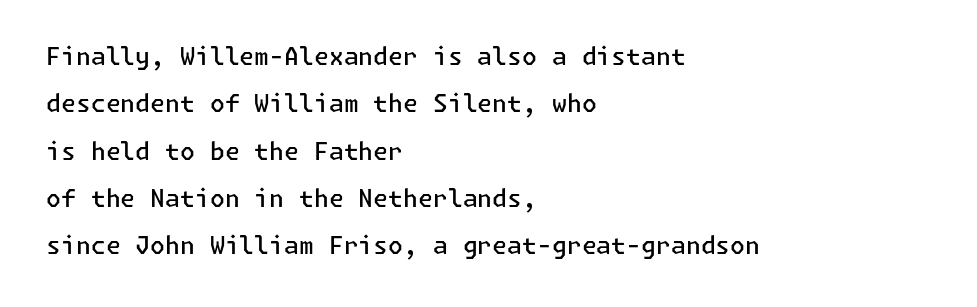
The letters sit at their default tracking, neither squeezed nor spread. Horizontal alignment here is leftward, the default for most running prose. Bold? Not quite — semibold, heavier than regular but stopping short. Clear beneath every line of the passage.
